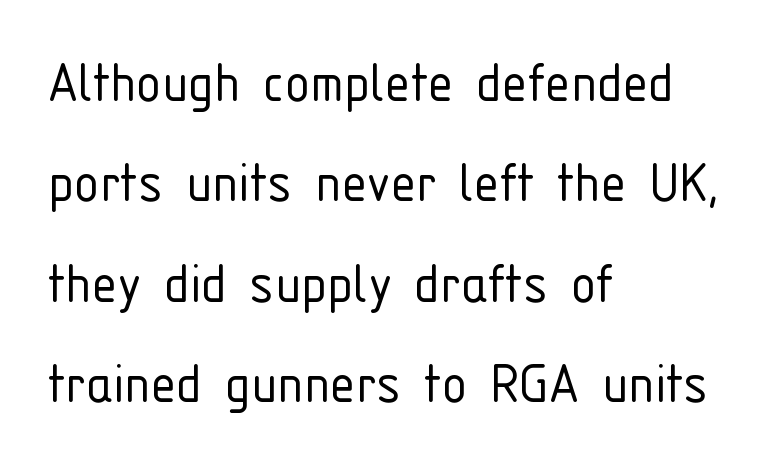
Q: Is the text bold? A: No.
Q: Is the text italic (slanted)? A: No, it is upright.
Q: Is the typeface a serif or a sans-serif typeface? A: Sans-serif.
Q: Is the text underlined? A: No.
Q: How is the paragraph aligned? A: Left-aligned.
Q: Is the spacing between letters normal or unusually wide? A: Normal.
Q: Is the spacing between lines tight, normal or loose? A: Normal.
Q: Width (condensed, normal, or wide)? A: Condensed.
Q: Stroke contrast? A: Low.
Q: x-height? A: Medium.
Q: Monospaced? A: No.
